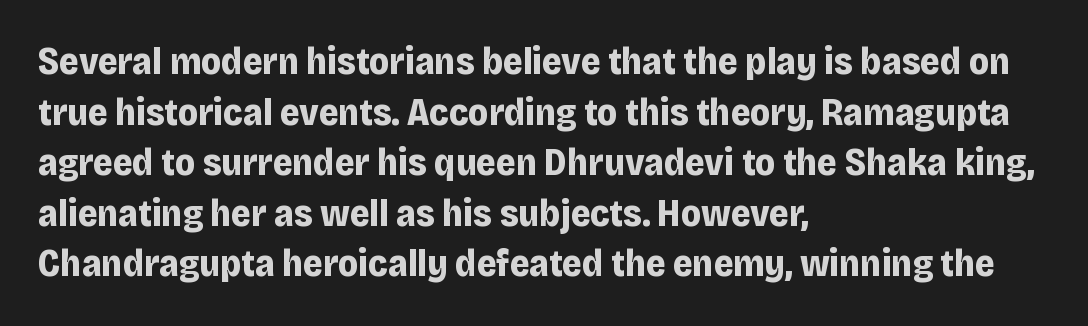
The image shows 38 px bold sans-serif type, upright; set left-aligned, normal line spacing (1.33x), normal letter spacing, not underlined; low stroke contrast and a large x-height.
